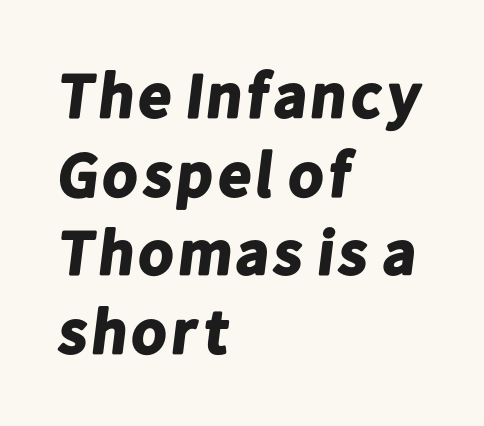
The image shows 64 px bold sans-serif type; set left-aligned, line spacing 1.23x, normal letter spacing, not underlined; low stroke contrast and a medium x-height.
